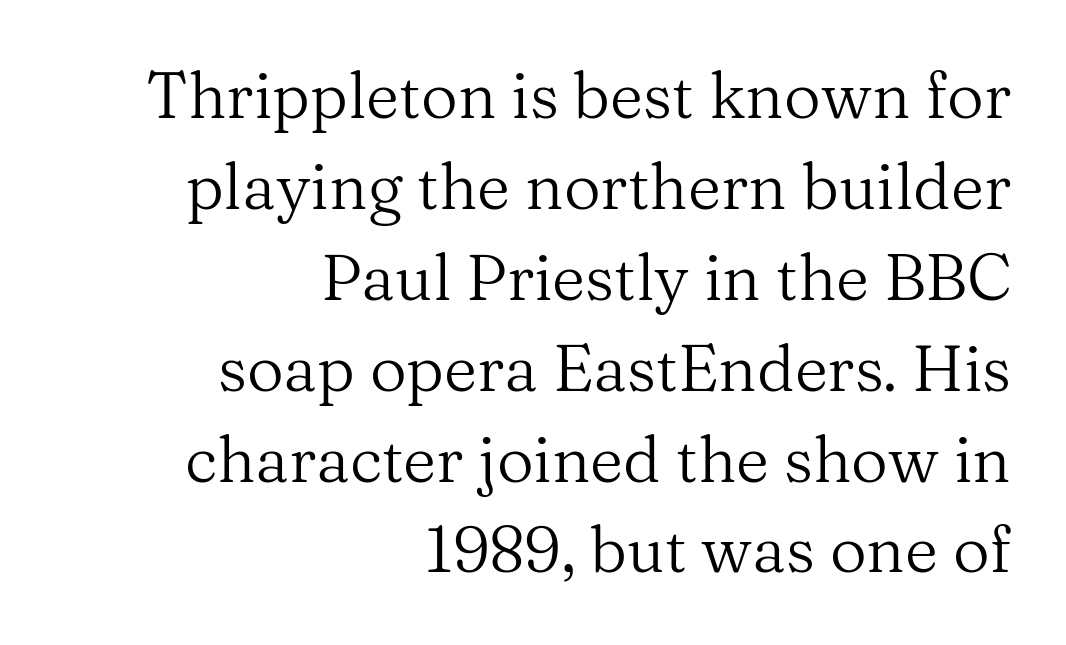
The image shows 64 px regular-weight serif type, upright; set right-aligned, normal line spacing (1.42x), normal letter spacing, not underlined; medium stroke contrast and a medium x-height.
